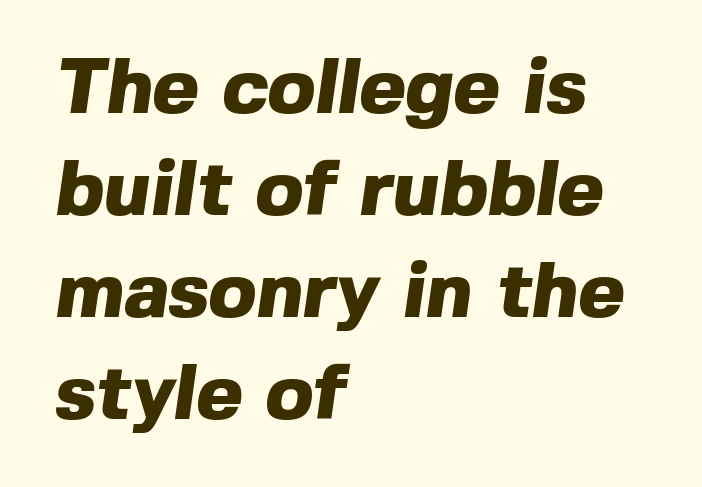
{"serif": "no", "bold": "yes", "weight": "heavy", "width": "normal", "x_height": "medium", "monospaced": "no", "underline": "no", "align": "left", "line_spacing": "normal", "line_spacing_ratio": 1.29, "letter_spacing": "normal", "letter_spacing_em": 0.0, "glyph_px": 79}
